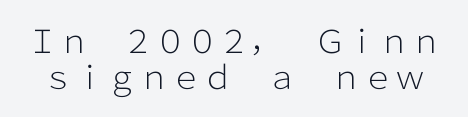
The image shows 32 px light sans-serif type, upright; set tight line spacing (1.11x), normal letter spacing, not underlined; low stroke contrast and a medium x-height.
